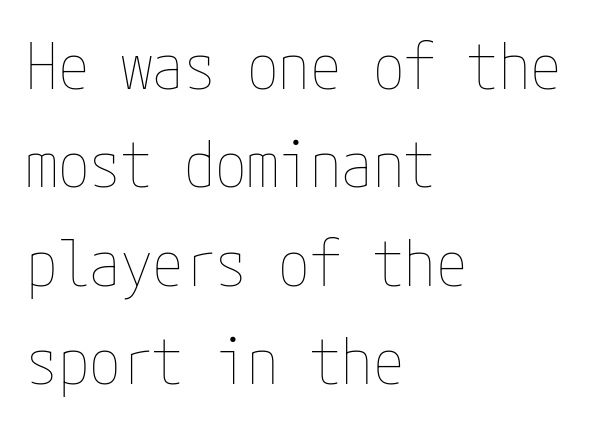
{"italic": "no", "bold": "no", "weight": "thin", "width": "condensed", "stroke_contrast": "low", "x_height": "medium", "underline": "no", "align": "left", "line_spacing": "normal", "line_spacing_ratio": 1.56, "letter_spacing": "normal", "letter_spacing_em": 0.0, "glyph_px": 63}
